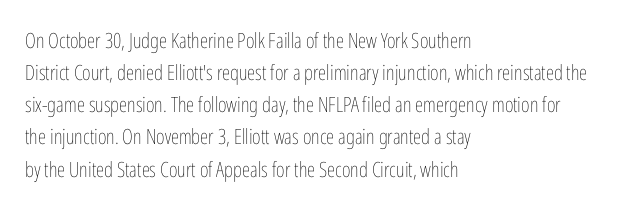
{"italic": "no", "bold": "no", "underline": "no", "align": "left", "line_spacing": "normal", "line_spacing_ratio": 1.53, "letter_spacing": "normal", "letter_spacing_em": 0.0, "glyph_px": 21}
